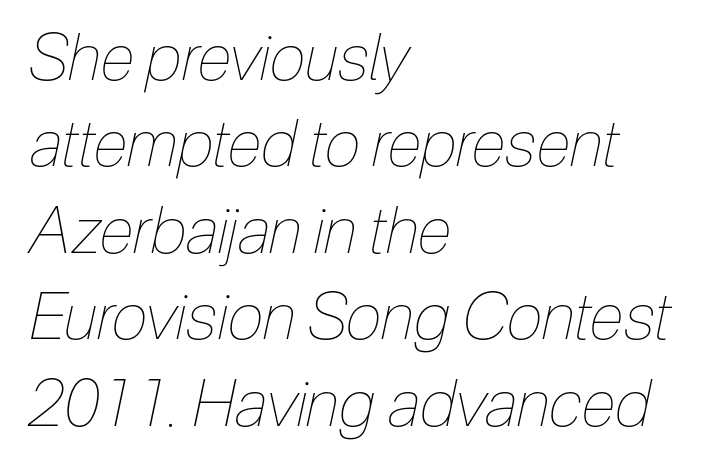
Q: Is the text bold? A: No.
Q: Is the text italic (slanted)? A: Yes, it leans right by about 12 degrees.
Q: Is the text underlined? A: No.
Q: How is the paragraph aligned? A: Left-aligned.
Q: Is the spacing between letters normal or unusually wide? A: Normal.
Q: Is the spacing between lines tight, normal or loose? A: Normal.
Q: Width (condensed, normal, or wide)? A: Condensed.
Q: Stroke contrast? A: Low.
Q: x-height? A: Medium.
Q: Monospaced? A: No.
